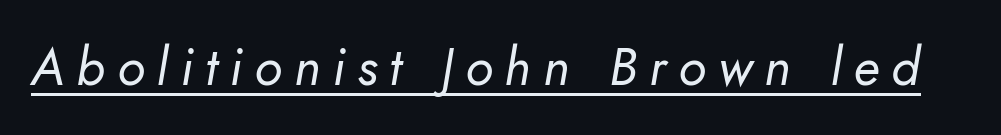
Q: Is the text bold? A: No.
Q: Is the text italic (slanted)? A: Yes, it leans right by about 10 degrees.
Q: Is the text underlined? A: Yes.
Q: Is the spacing between letters normal or unusually wide? A: Unusually wide.
Q: Width (condensed, normal, or wide)? A: Normal.
Q: Stroke contrast? A: Low.
Q: x-height? A: Small.
Q: Monospaced? A: No.
